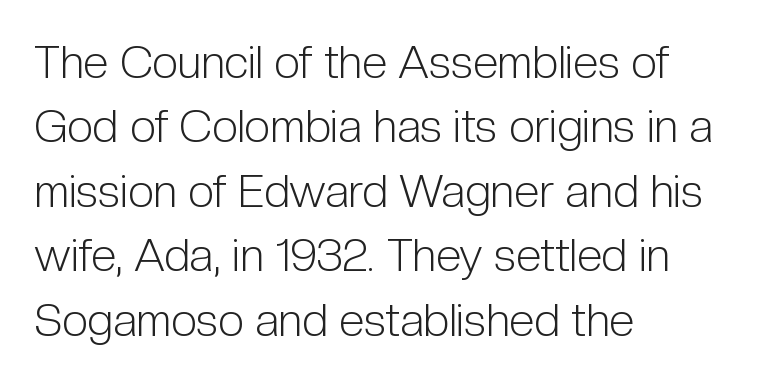
Q: Is the text bold? A: No.
Q: Is the text italic (slanted)? A: No, it is upright.
Q: Is the typeface a serif or a sans-serif typeface? A: Sans-serif.
Q: Is the text underlined? A: No.
Q: How is the paragraph aligned? A: Left-aligned.
Q: Is the spacing between letters normal or unusually wide? A: Normal.
Q: Is the spacing between lines tight, normal or loose? A: Normal.
Q: Width (condensed, normal, or wide)? A: Condensed.
Q: Stroke contrast? A: Low.
Q: x-height? A: Medium.
Q: Monospaced? A: No.
